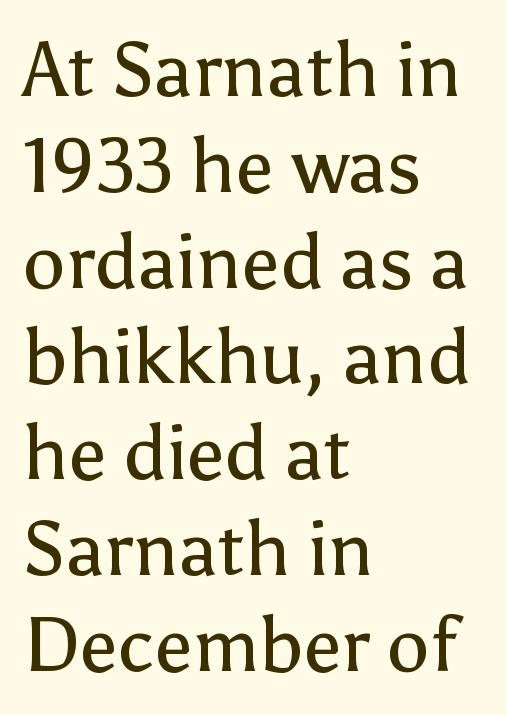
Quick note: underline off. Summary of weight: not heavy and not bold. Unlike a traditional serif, this face leaves its strokes unadorned. In terms of posture, this sample is upright. Tracking value appears to be zero — textbook default spacing.
